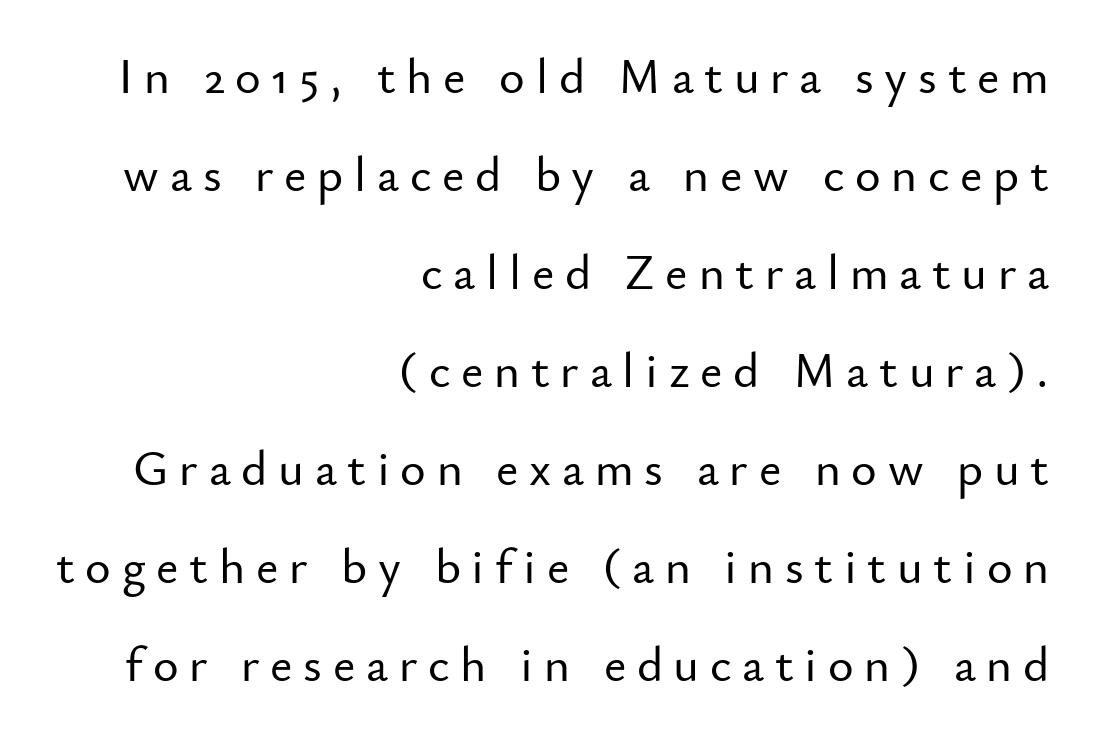
{"serif": "no", "italic": "no", "width": "normal", "stroke_contrast": "low", "x_height": "small", "monospaced": "no", "underline": "no", "align": "right", "line_spacing": "loose", "line_spacing_ratio": 2.0, "letter_spacing": "wide", "letter_spacing_em": 0.22, "glyph_px": 49}
